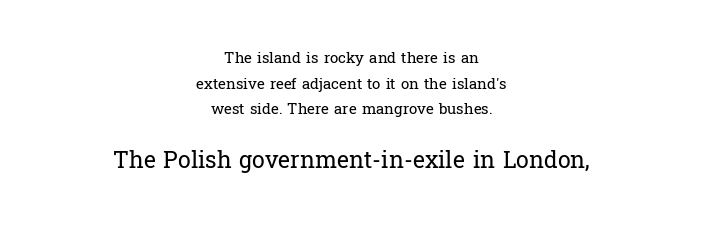
Q: Is the text bold? A: No.
Q: Is the text italic (slanted)? A: No, it is upright.
Q: Is the text underlined? A: No.
Q: How is the paragraph aligned? A: Centered.
Q: Is the spacing between letters normal or unusually wide? A: Normal.
Q: Which block of text is set in a larger size, the first (top) or the second (bottom)? A: The second (bottom) one.
